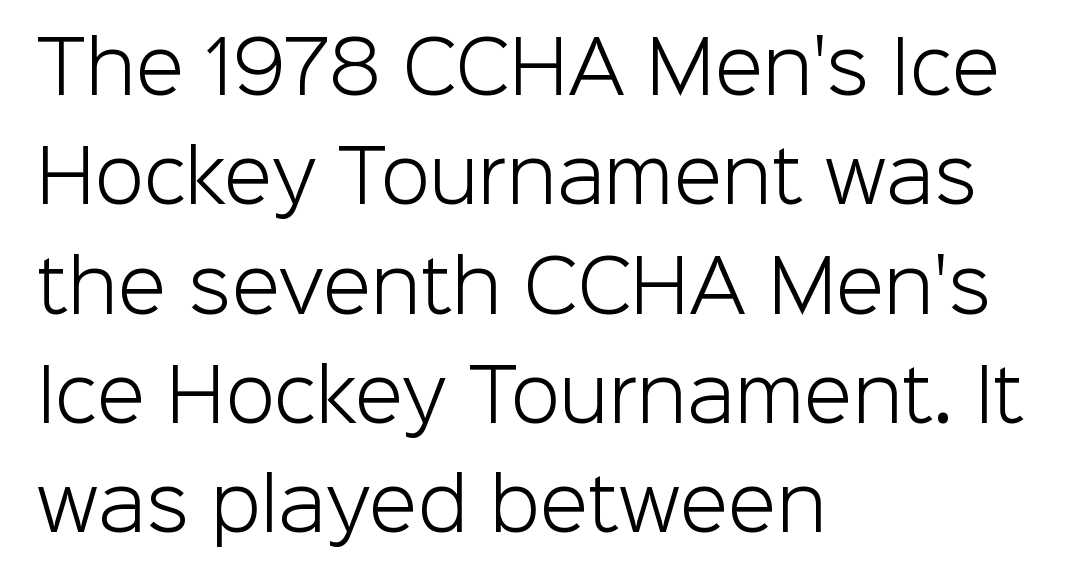
Counters stay open thanks to moderate or lighter strokes. The gaps between neighbouring characters are ordinary and unremarkable. The area under the type is left untouched. Varying glyph widths throughout — classic text-font behaviour. Posture: straight, roman, zero tilt. The block of text has a typical density, with ordinary space between rows.
